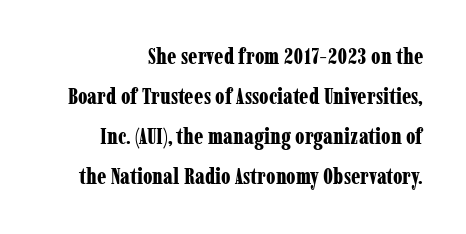
{"italic": "no", "bold": "yes", "underline": "no", "align": "right", "line_spacing_ratio": 1.82, "letter_spacing": "normal", "letter_spacing_em": 0.0, "glyph_px": 22}
